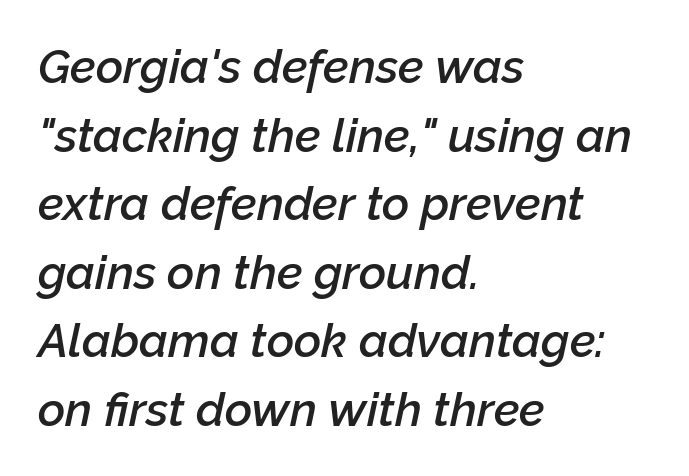
{"italic": "yes", "lean": "right", "slant_degrees": 12, "bold": "semi", "weight": "semibold", "width": "normal", "stroke_contrast": "low", "x_height": "medium", "monospaced": "no", "underline": "no", "align": "left", "line_spacing": "normal", "line_spacing_ratio": 1.46, "letter_spacing": "normal", "letter_spacing_em": 0.0, "glyph_px": 47}
